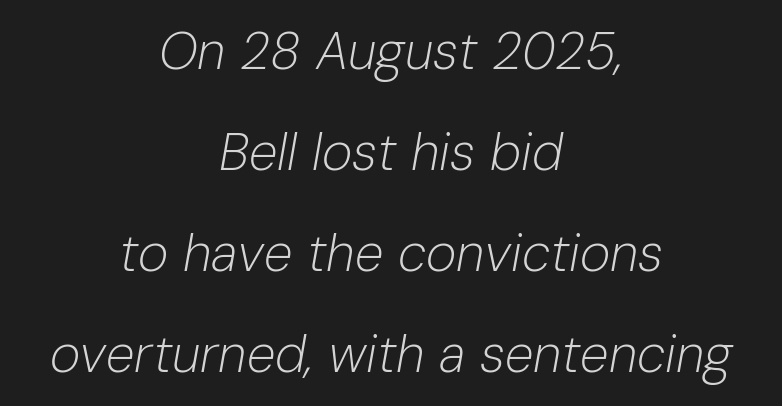
Q: Is the text bold? A: No.
Q: Is the text italic (slanted)? A: Yes, it leans right by about 10 degrees.
Q: Is the text underlined? A: No.
Q: How is the paragraph aligned? A: Centered.
Q: Is the spacing between letters normal or unusually wide? A: Normal.
Q: Is the spacing between lines tight, normal or loose? A: Loose.
Q: Width (condensed, normal, or wide)? A: Normal.
Q: Stroke contrast? A: Low.
Q: x-height? A: Medium.
Q: Monospaced? A: No.
